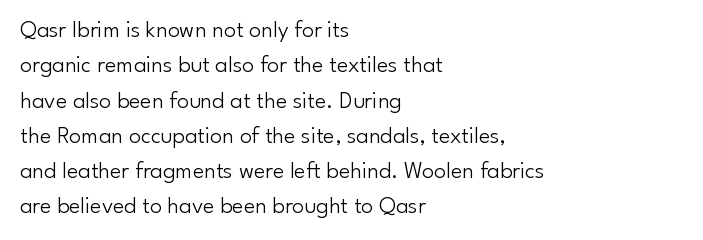
Tracking value appears to be zero — textbook default spacing. Posture: straight, roman, zero tilt. Leftover space on each line is placed entirely after the last word. This is not heavy type; no bold has been used.
